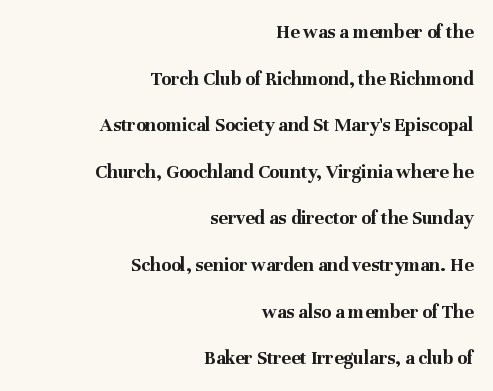
The image shows 20 px bold type, upright; set right-aligned, loose line spacing (2.33x), normal letter spacing, not underlined.
